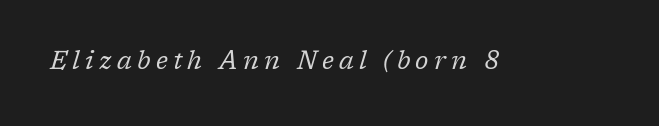
Q: Is the text bold? A: No.
Q: Is the text italic (slanted)? A: Yes, it leans right by about 17 degrees.
Q: Is the text underlined? A: No.
Q: Is the spacing between letters normal or unusually wide? A: Unusually wide.
